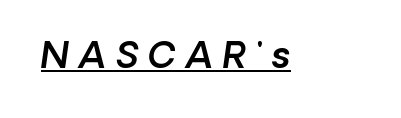
{"italic": "yes", "lean": "right", "slant_degrees": 8, "width": "normal", "x_height": "medium", "monospaced": "no", "underline": "yes", "letter_spacing": "wide", "letter_spacing_em": 0.26, "glyph_px": 36}
